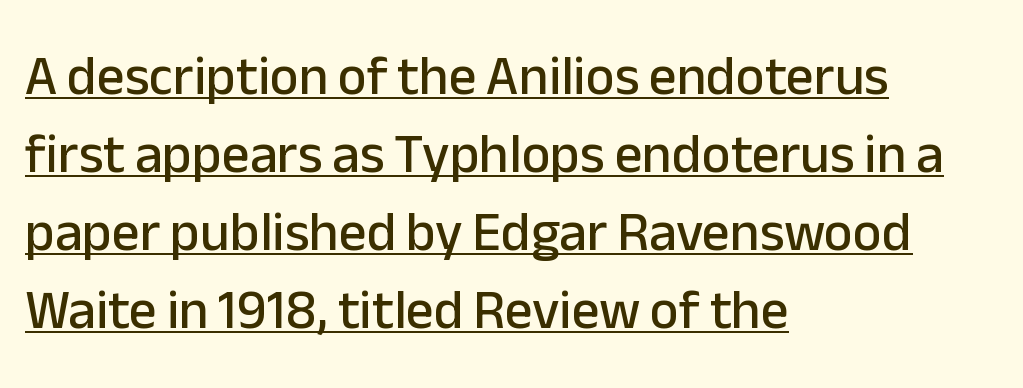
Unlike italic type, these characters show no tilt at all. Observe the ordinary spacing: letters are neighbours, not strangers. Somebody hit Ctrl+U on this one — the words are underlined. Reading down the block, your eye returns to a fixed left position each line. Grotesque or geometric, the face here clearly has no serifs. The face used here is proportionally spaced, like ordinary book or web type.
